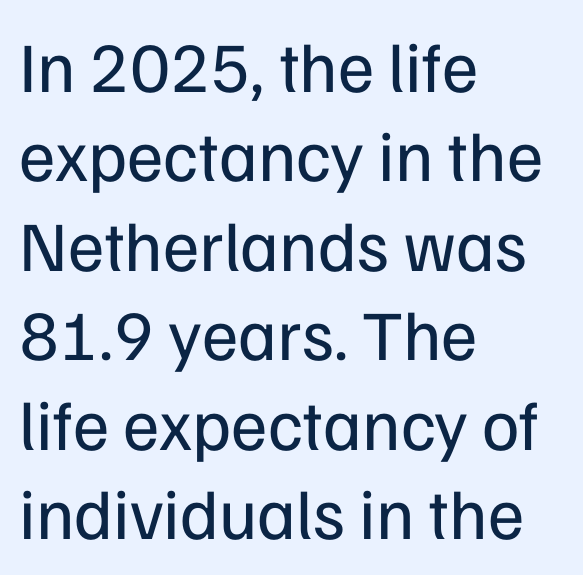
{"serif": "no", "italic": "no", "bold": "no", "weight": "regular", "width": "normal", "stroke_contrast": "low", "x_height": "medium", "monospaced": "no", "underline": "no", "align": "left", "line_spacing": "normal", "line_spacing_ratio": 1.26, "letter_spacing": "normal", "letter_spacing_em": 0.0, "glyph_px": 71}
